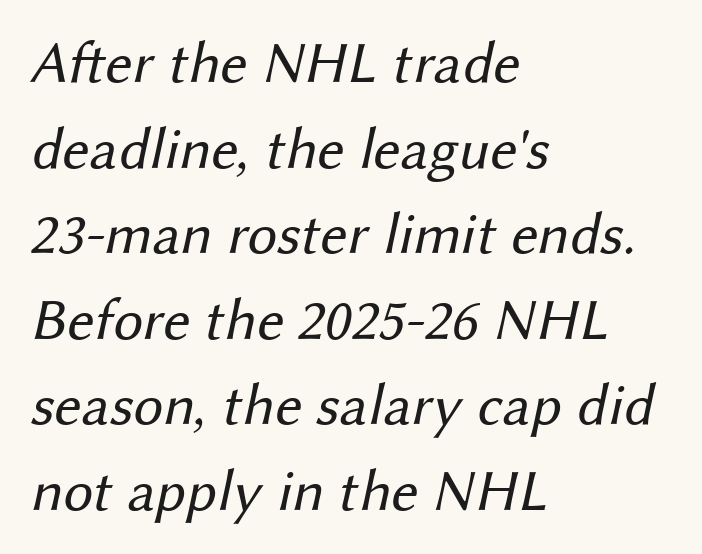
Stroke mass is kept to a normal reading level or below. Each letter keeps its own natural width here, so spacing adapts to shape. These lines stack with their left ends in a neat column. Tracking value appears to be zero — textbook default spacing. What's the leading like? Ordinary, nothing unusual. I'd call this a sans setting — the letters go barefoot.
